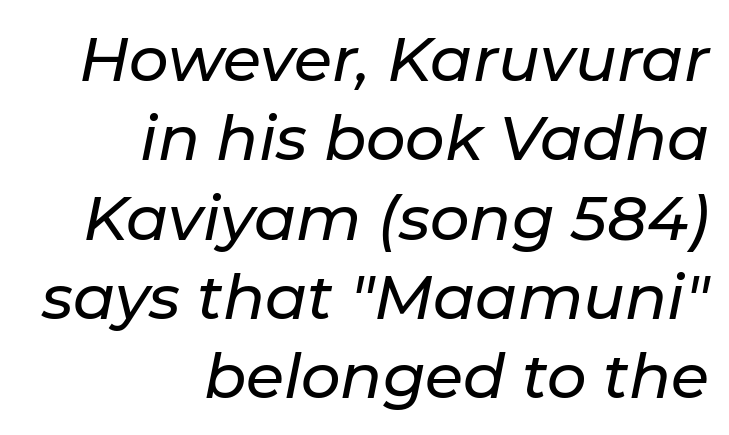
{"italic": "yes", "lean": "right", "slant_degrees": 11, "width": "normal", "stroke_contrast": "low", "x_height": "medium", "monospaced": "no", "underline": "no", "align": "right", "line_spacing": "normal", "line_spacing_ratio": 1.28, "letter_spacing": "normal", "letter_spacing_em": 0.0, "glyph_px": 62}
